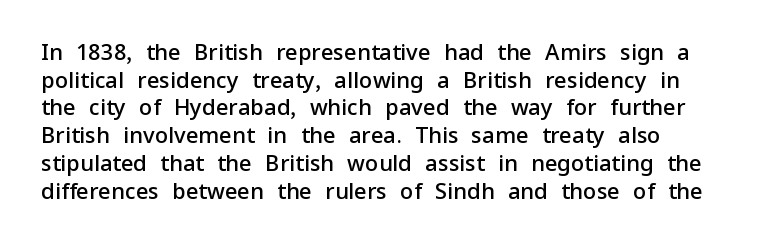
A somewhat darkened texture: the type is semibold rather than bold. Any mark beneath the type? The region is blank. Short note: letters normally spaced. Ascenders rise straight up at ninety degrees. Compared with typical paragraphs, the rows here are spaced about the same.
